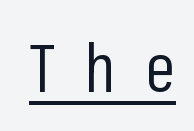
{"serif": "no", "italic": "no", "bold": "no", "weight": "regular", "width": "condensed", "stroke_contrast": "low", "x_height": "medium", "monospaced": "no", "underline": "yes", "letter_spacing": "wide", "letter_spacing_em": 0.43, "glyph_px": 68}
